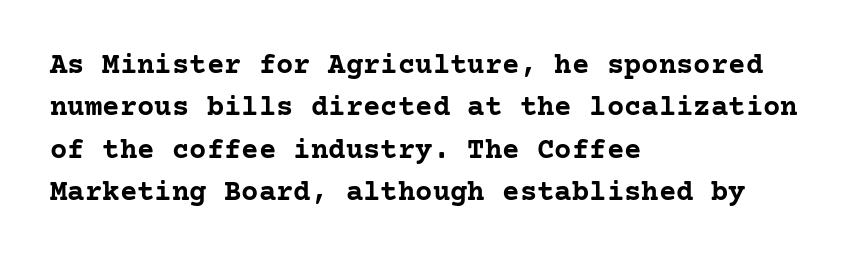
The setting favours the left margin, as ordinary paragraphs usually do. Students, this is bold: see how much ink each stroke carries. Spacing between characters is what you'd get straight out of the box. The type family on display is of the serif kind. Descenders are the only things crossing below the line.
